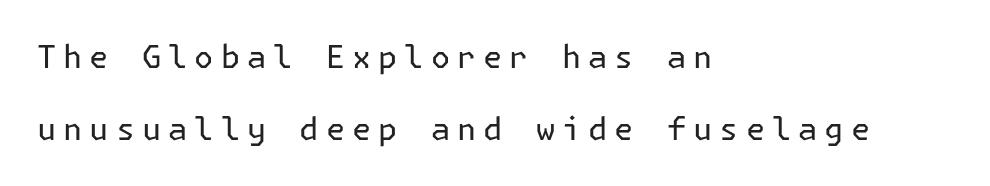
Q: Is the text bold? A: No.
Q: Is the text italic (slanted)? A: No, it is upright.
Q: Is the typeface a serif or a sans-serif typeface? A: Sans-serif.
Q: Is the text underlined? A: No.
Q: How is the paragraph aligned? A: Left-aligned.
Q: Is the spacing between letters normal or unusually wide? A: Unusually wide.
Q: Is the spacing between lines tight, normal or loose? A: Loose.
Q: Width (condensed, normal, or wide)? A: Normal.
Q: Stroke contrast? A: Low.
Q: x-height? A: Medium.
